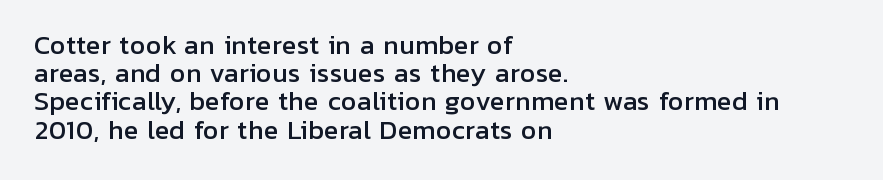
The image shows 25 px text type, upright; set left-aligned, tight line spacing (1.13x), normal letter spacing, not underlined.
